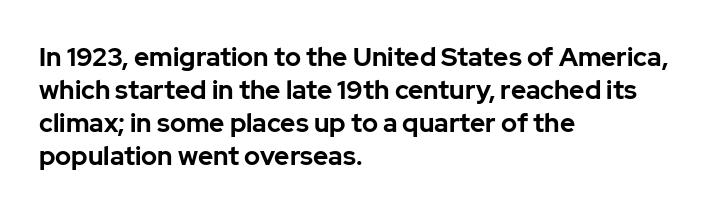
The image shows 26 px bold type, upright; set left-aligned, normal line spacing (1.27x), normal letter spacing, not underlined.
